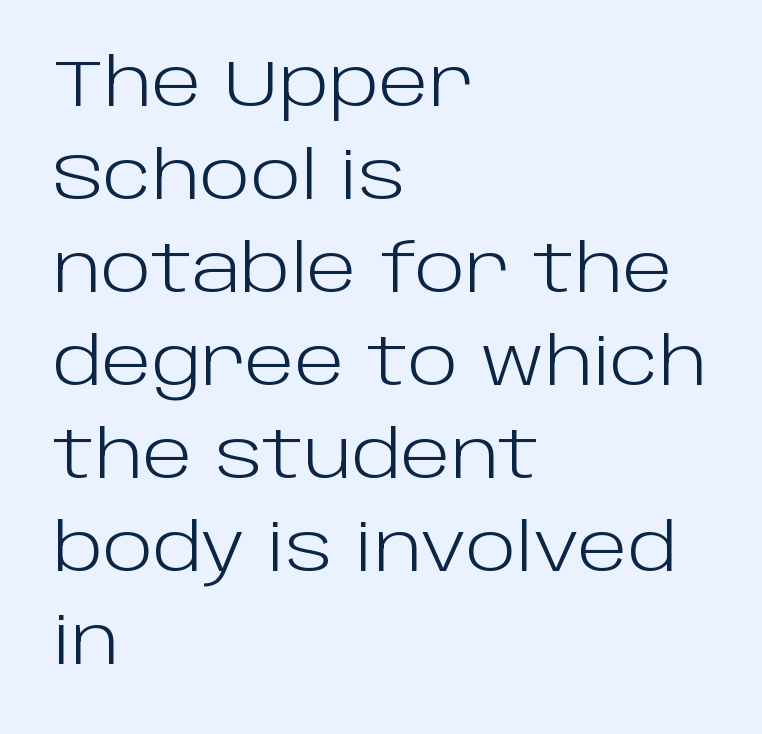
Normally led — the rows are evenly, conventionally spaced. If you drew a line through each stem, it would be perfectly vertical. The lines in this sample share a left origin and differ only in where they stop. Just letters on the line, the space beneath them empty. No feet cap the strokes, marking this as sans-serif type. The tracking reads as untouched default to a designer's eye.
